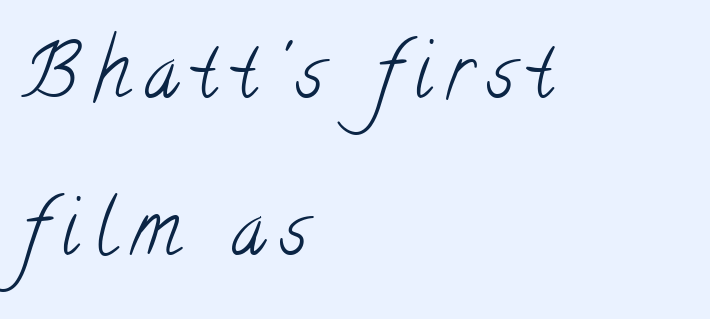
Q: Is the text bold? A: No.
Q: Is the text underlined? A: No.
Q: How is the paragraph aligned? A: Left-aligned.
Q: Is the spacing between letters normal or unusually wide? A: Unusually wide.
Q: Is the spacing between lines tight, normal or loose? A: Loose.
Q: Width (condensed, normal, or wide)? A: Condensed.
Q: Stroke contrast? A: Low.
Q: x-height? A: Small.
Q: Monospaced? A: No.
